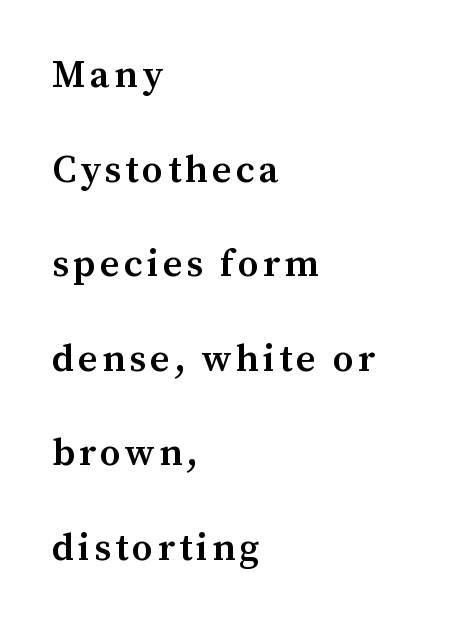
The image shows 38 px semibold serif type, upright; set left-aligned, loose line spacing (2.49x), not underlined; medium stroke contrast and a medium x-height.
